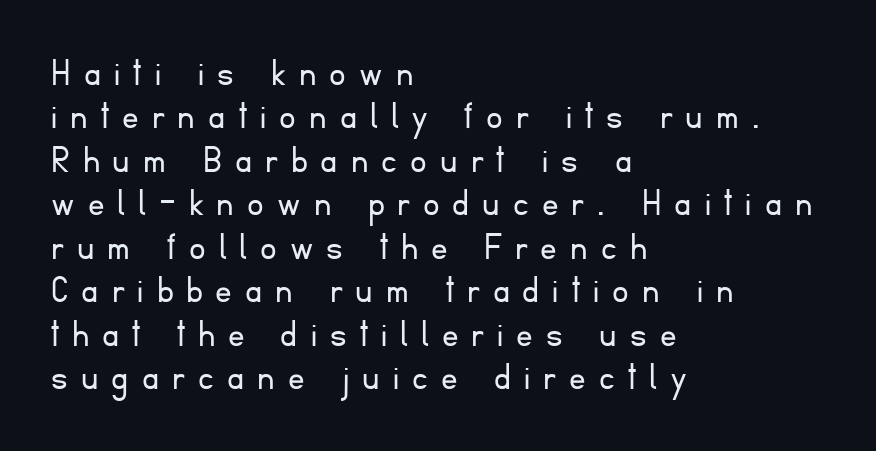
{"serif": "no", "italic": "no", "bold": "no", "weight": "light", "width": "normal", "stroke_contrast": "low", "x_height": "small", "monospaced": "no", "underline": "no", "align": "left", "line_spacing": "tight", "line_spacing_ratio": 1.06, "letter_spacing": "wide", "letter_spacing_em": 0.32, "glyph_px": 41}
